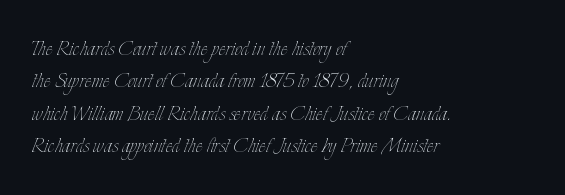
Q: Is the text bold? A: No.
Q: Is the text italic (slanted)? A: Yes.
Q: Is the text underlined? A: No.
Q: How is the paragraph aligned? A: Left-aligned.
Q: Is the spacing between letters normal or unusually wide? A: Normal.
Q: Is the spacing between lines tight, normal or loose? A: Normal.
